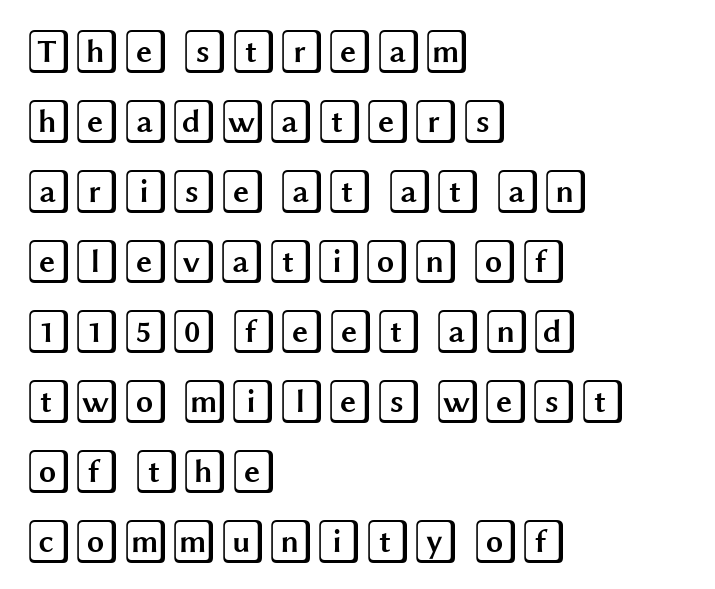
Q: Is the text italic (slanted)? A: No, it is upright.
Q: Is the text underlined? A: No.
Q: How is the paragraph aligned? A: Left-aligned.
Q: Is the spacing between letters normal or unusually wide? A: Normal.
Q: Is the spacing between lines tight, normal or loose? A: Normal.
Q: Width (condensed, normal, or wide)? A: Wide.
Q: x-height? A: Large.
